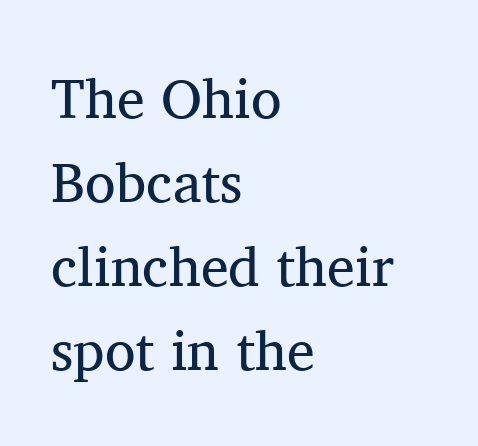
The axis of the letterforms is exactly vertical. The rows are spaced the way most documents space them. Decoration check: the copy has no underline. The designer went with a serif here, giving each stem small feet. Look at the tracking — it's just the regular setting, nothing added.
